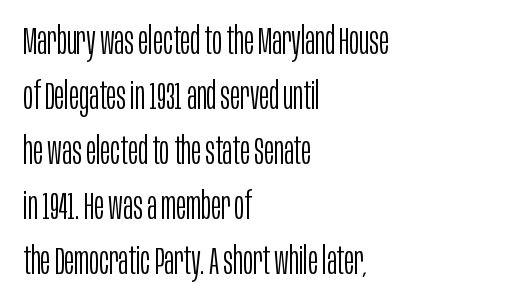
Q: Is the text bold? A: No.
Q: Is the text italic (slanted)? A: No, it is upright.
Q: Is the typeface a serif or a sans-serif typeface? A: Sans-serif.
Q: Is the text underlined? A: No.
Q: How is the paragraph aligned? A: Left-aligned.
Q: Is the spacing between letters normal or unusually wide? A: Normal.
Q: Is the spacing between lines tight, normal or loose? A: Normal.
Q: Width (condensed, normal, or wide)? A: Condensed.
Q: Stroke contrast? A: Low.
Q: x-height? A: Large.
Q: Monospaced? A: No.
